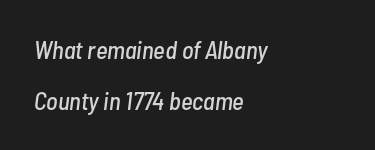
{"italic": "yes", "lean": "right", "slant_degrees": 7, "underline": "no", "align": "left", "line_spacing": "loose", "line_spacing_ratio": 2.06, "letter_spacing": "normal", "letter_spacing_em": 0.0, "glyph_px": 25}
